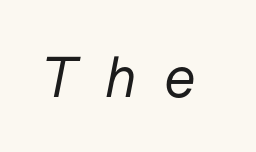
{"italic": "yes", "lean": "right", "slant_degrees": 11, "bold": "no", "weight": "regular", "width": "normal", "stroke_contrast": "low", "x_height": "medium", "monospaced": "no", "underline": "no", "letter_spacing": "wide", "letter_spacing_em": 0.48, "glyph_px": 58}
